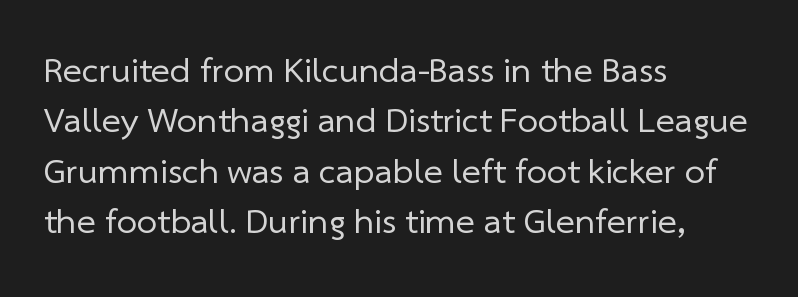
Summary of vertical rhythm: regular, with standard interline spacing. The font sits on the lighter half of the weight spectrum, regular included. The glyphs in this specimen are sans serif. Has an underline been added? It has not. Caption: multi-line text, flush left, ragged right. Tracking here is standard; glyphs follow each other at the usual distance.
